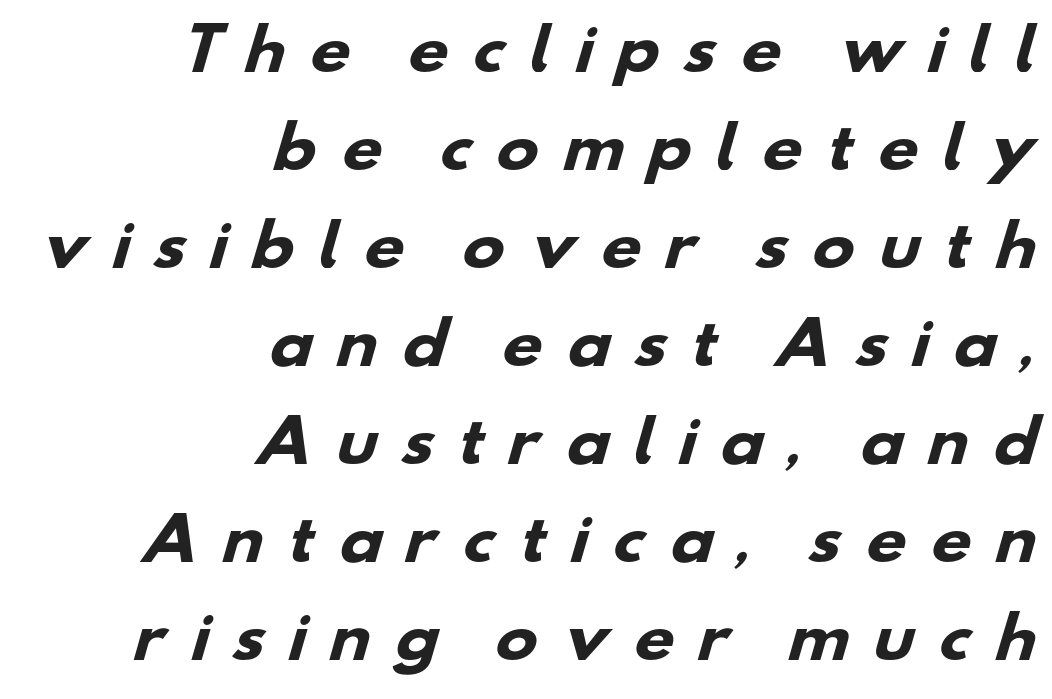
The image shows 57 px heavy, wide sans-serif type; set right-aligned, line spacing 1.72x, unusually wide letter spacing (+0.39 em), not underlined; low stroke contrast and a small x-height.
